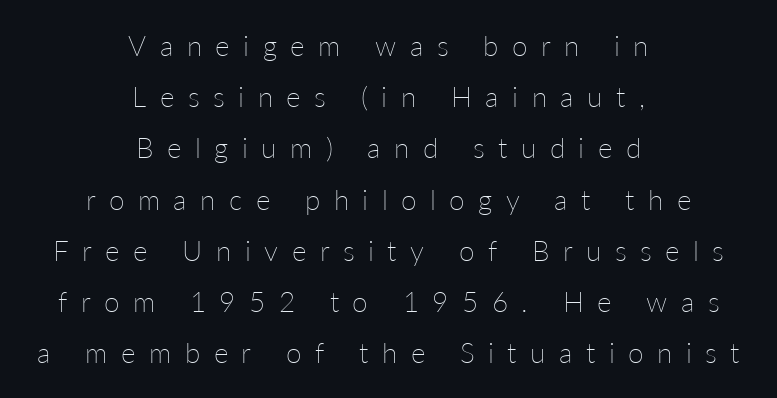
The image shows 28 px thin type, upright; set centered, line spacing 1.83x, unusually wide letter spacing (+0.48 em), not underlined; low stroke contrast and a medium x-height.
